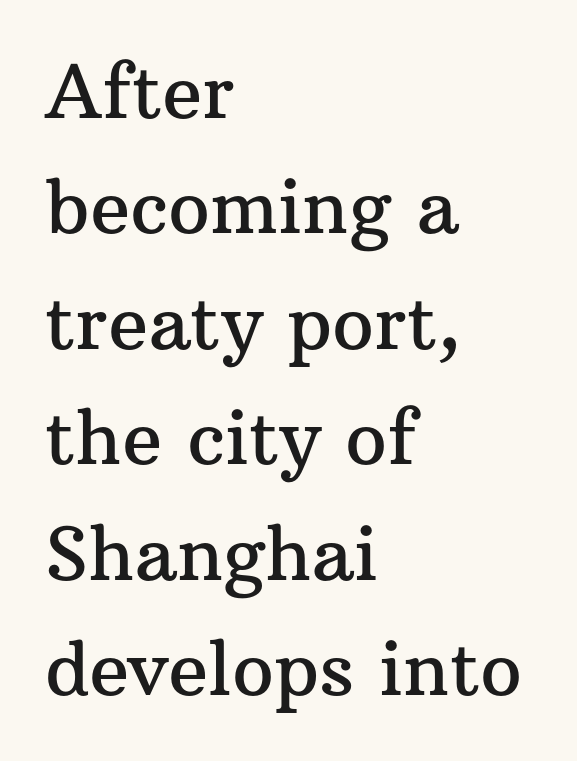
Typeset ragged right — the left edge is the straight one. Check where the strokes stop: tiny serifs finish them off. Upright lettering throughout. The gap between lines stays unmarked.
